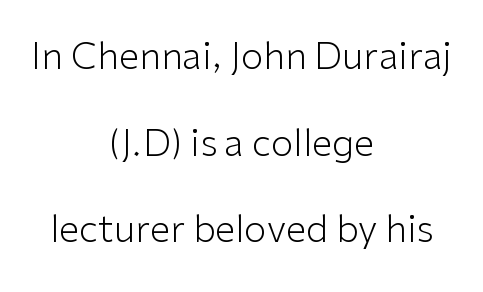
The image shows 37 px light sans-serif type, upright; set centered, loose line spacing (2.34x), normal letter spacing, not underlined; low stroke contrast and a medium x-height.
